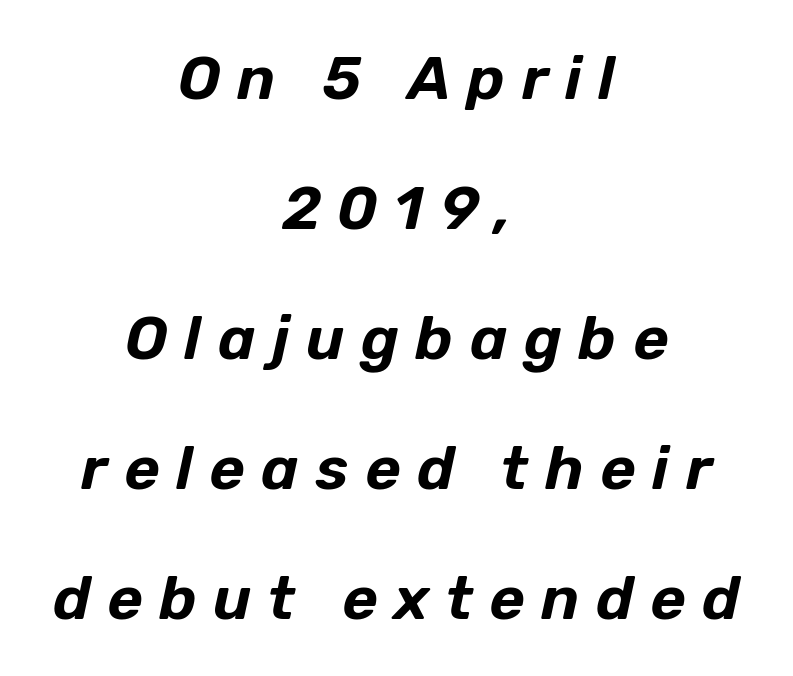
{"italic": "yes", "lean": "right", "slant_degrees": 12, "width": "normal", "stroke_contrast": "low", "x_height": "medium", "monospaced": "no", "underline": "no", "align": "center", "line_spacing": "loose", "line_spacing_ratio": 2.13, "letter_spacing": "wide", "letter_spacing_em": 0.27, "glyph_px": 61}
